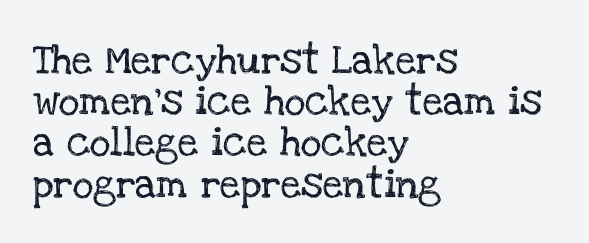
The image shows 29 px serif type, upright; set left-aligned, normal line spacing (1.42x), normal letter spacing, not underlined; low stroke contrast and a large x-height.
